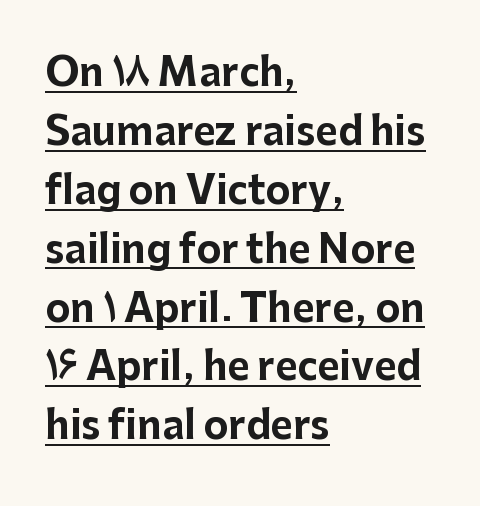
The image shows 38 px bold sans-serif type, upright; set left-aligned, normal line spacing (1.55x), normal letter spacing, underlined; low stroke contrast and a medium x-height.
